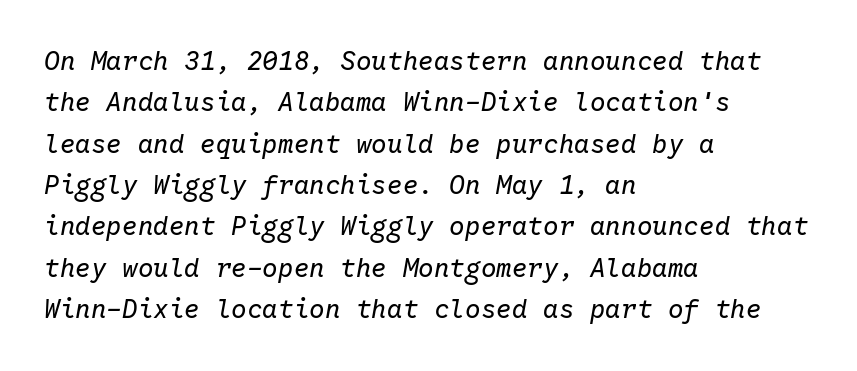
The image shows 26 px text type, italic (leaning right); set left-aligned, normal line spacing (1.59x), normal letter spacing, not underlined.
